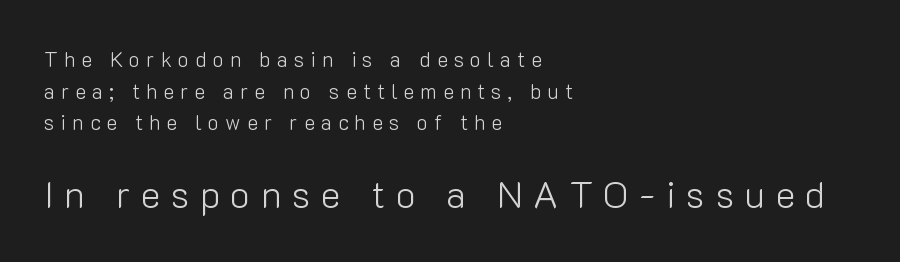
Q: Is the text bold? A: No.
Q: Is the text italic (slanted)? A: No, it is upright.
Q: Is the typeface a serif or a sans-serif typeface? A: Sans-serif.
Q: Is the text underlined? A: No.
Q: How is the paragraph aligned? A: Left-aligned.
Q: Is the spacing between letters normal or unusually wide? A: Unusually wide.
Q: Is the spacing between lines tight, normal or loose? A: Normal.
Q: Which block of text is set in a larger size, the first (top) or the second (bottom)? A: The second (bottom) one.
Q: Width (condensed, normal, or wide)? A: Normal.
Q: Stroke contrast? A: Low.
Q: x-height? A: Medium.
Q: Monospaced? A: No.
